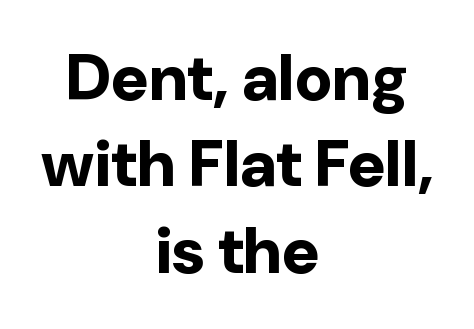
Q: Is the text bold? A: Yes.
Q: Is the text italic (slanted)? A: No, it is upright.
Q: Is the typeface a serif or a sans-serif typeface? A: Sans-serif.
Q: Is the text underlined? A: No.
Q: How is the paragraph aligned? A: Centered.
Q: Is the spacing between letters normal or unusually wide? A: Normal.
Q: Is the spacing between lines tight, normal or loose? A: Normal.
Q: Width (condensed, normal, or wide)? A: Normal.
Q: Stroke contrast? A: Low.
Q: x-height? A: Medium.
Q: Monospaced? A: No.
